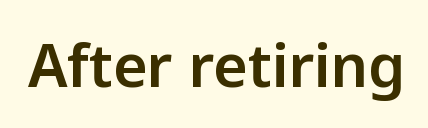
{"serif": "no", "italic": "no", "width": "normal", "stroke_contrast": "low", "x_height": "medium", "monospaced": "no", "underline": "no", "letter_spacing": "normal", "letter_spacing_em": 0.0, "glyph_px": 59}
